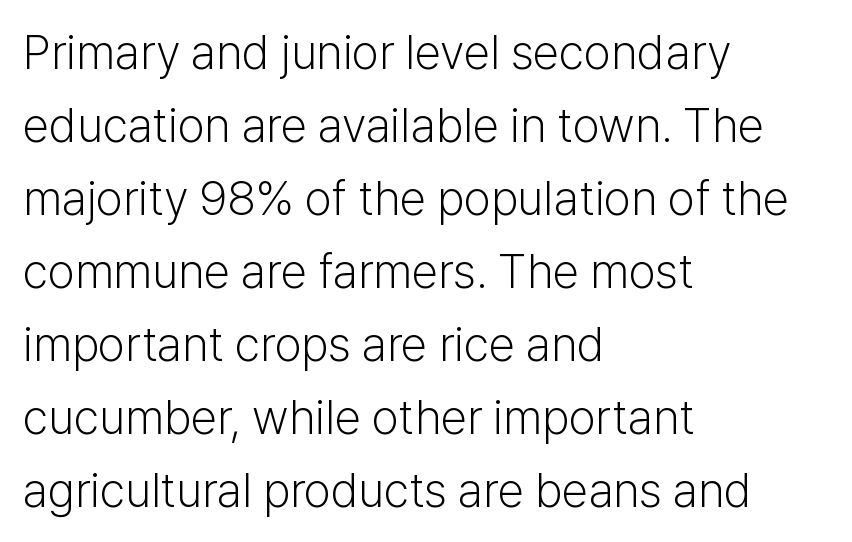
If you drew a line through each stem, it would be perfectly vertical. Is this a fixed-width face? No — the glyphs have proportional, varying widths. Line spacing here is normal. The words here are not underlined. Horizontally, the lines are justified to the leading edge only. You can tell from the bare stems that sans-serif type was used.
